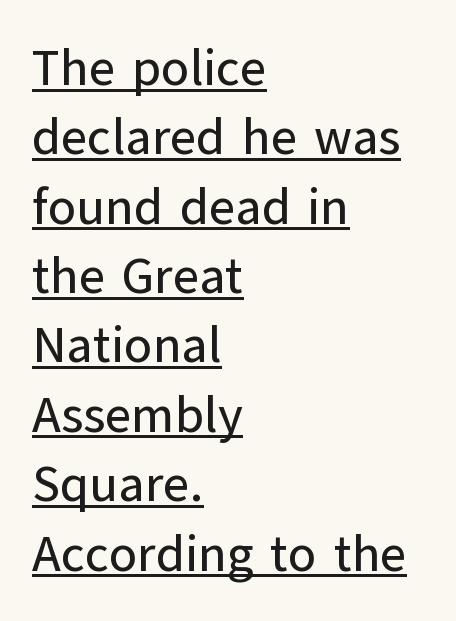
Q: Is the text italic (slanted)? A: No, it is upright.
Q: Is the typeface a serif or a sans-serif typeface? A: Sans-serif.
Q: Is the text underlined? A: Yes.
Q: How is the paragraph aligned? A: Left-aligned.
Q: Is the spacing between letters normal or unusually wide? A: Normal.
Q: Is the spacing between lines tight, normal or loose? A: Normal.
Q: Width (condensed, normal, or wide)? A: Normal.
Q: Stroke contrast? A: Low.
Q: x-height? A: Medium.
Q: Monospaced? A: No.
